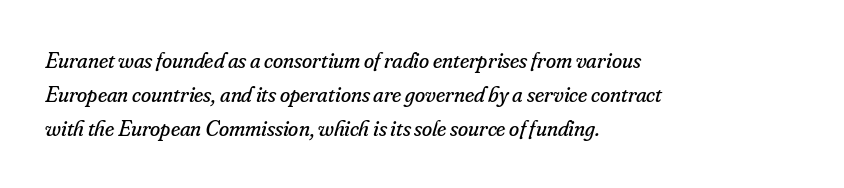
No extra tracking has been applied to these lines. Bold? No — there's no thickening of the strokes. The passage shown leans; its letterforms are oblique. Line starts are locked; line ends wander.
